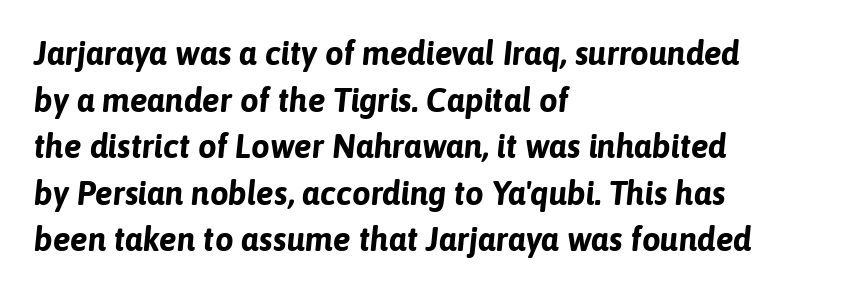
{"italic": "yes", "lean": "right", "slant_degrees": 6, "bold": "yes", "weight": "bold", "width": "normal", "stroke_contrast": "low", "x_height": "medium", "monospaced": "no", "underline": "no", "align": "left", "line_spacing": "normal", "line_spacing_ratio": 1.41, "letter_spacing": "normal", "letter_spacing_em": 0.0, "glyph_px": 33}
